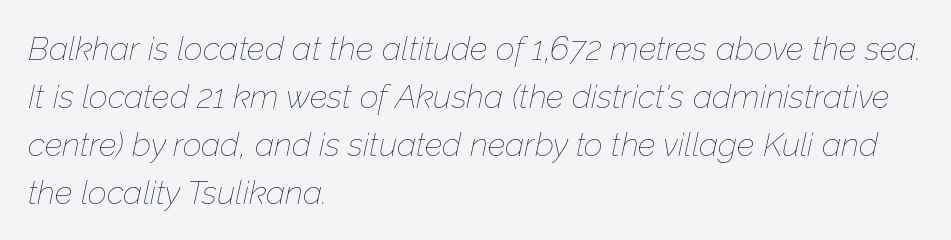
{"italic": "yes", "lean": "right", "slant_degrees": 12, "bold": "no", "weight": "thin", "width": "normal", "stroke_contrast": "low", "x_height": "medium", "monospaced": "no", "underline": "no", "align": "left", "line_spacing": "normal", "line_spacing_ratio": 1.45, "letter_spacing": "normal", "letter_spacing_em": 0.0, "glyph_px": 33}
